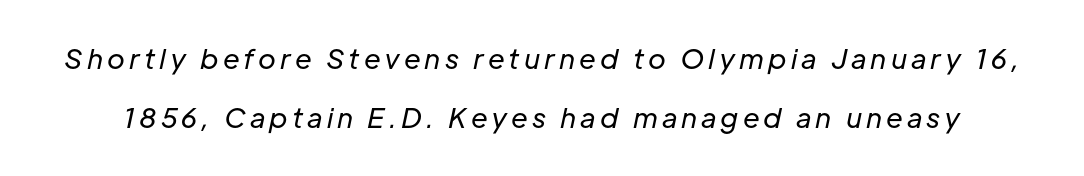
{"italic": "yes", "lean": "right", "slant_degrees": 12, "bold": "no", "underline": "no", "line_spacing": "loose", "line_spacing_ratio": 2.2, "glyph_px": 27}
